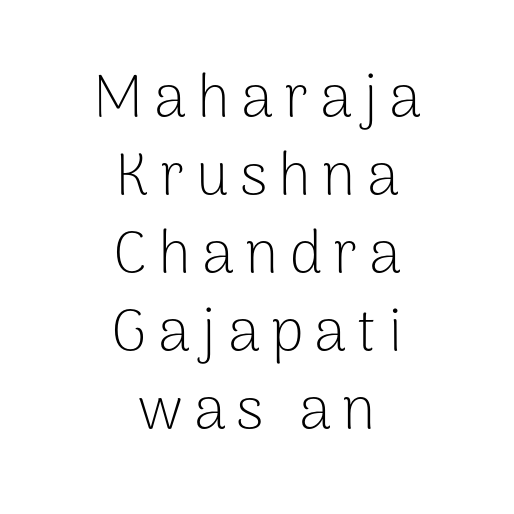
The image shows 59 px light sans-serif type, upright; set centered, normal line spacing (1.32x), not underlined; low stroke contrast and a medium x-height.
